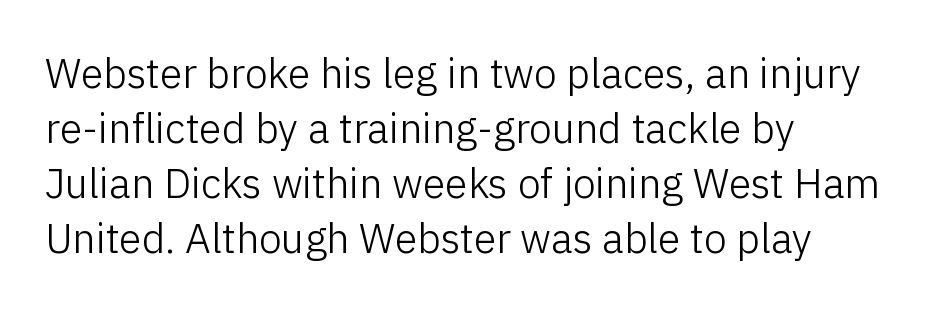
{"serif": "no", "italic": "no", "bold": "no", "weight": "light", "width": "normal", "stroke_contrast": "low", "x_height": "medium", "monospaced": "no", "underline": "no", "align": "left", "line_spacing": "normal", "line_spacing_ratio": 1.34, "letter_spacing": "normal", "letter_spacing_em": 0.0, "glyph_px": 41}
